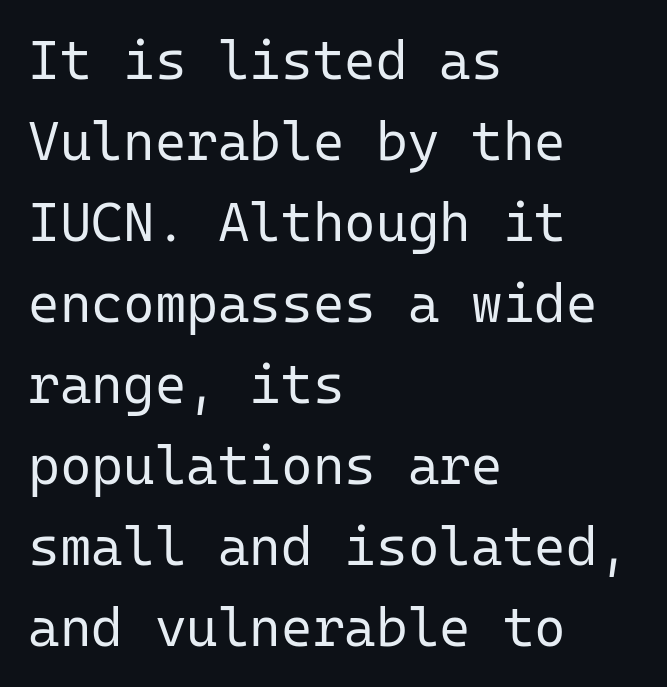
The strokes are not fattened; the text isn't bold. The horizontal fit of the characters is conventional and even. What's the leading like? Ordinary, nothing unusual. Stroke terminals: plain, sans-serif. The rendering uses typewriter-style spacing with identical character cells. Line beginnings align vertically; line endings do not.
